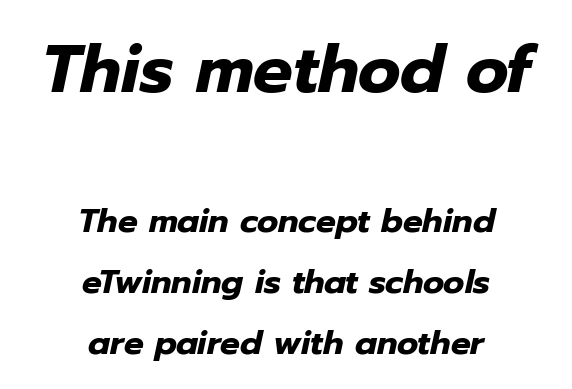
{"italic": "yes", "lean": "right", "slant_degrees": 12, "bold": "yes", "weight": "heavy", "width": "normal", "stroke_contrast": "low", "x_height": "medium", "monospaced": "no", "underline": "no", "align": "center", "line_spacing_ratio": 1.86, "letter_spacing": "normal", "letter_spacing_em": 0.0, "larger_block": "first", "size_ratio": 2.0, "glyph_px": 66}
